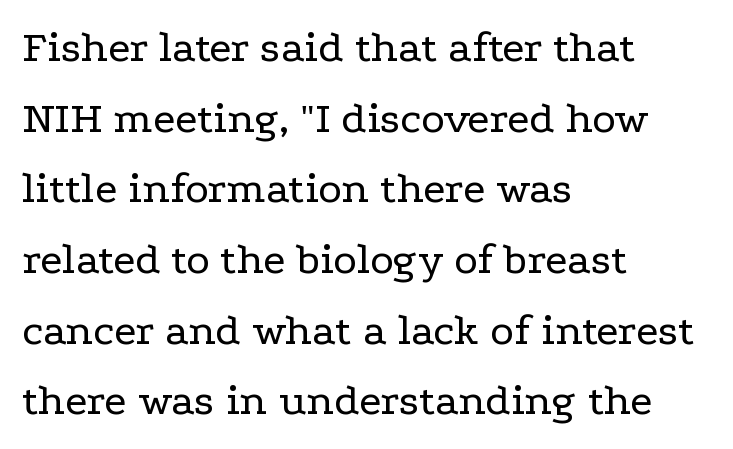
The baseline area is clear. No extra tracking has been applied to these lines. No letter is thick-stroked: the sample isn't bold. Do the characters align in a grid? No, the font is proportional.
